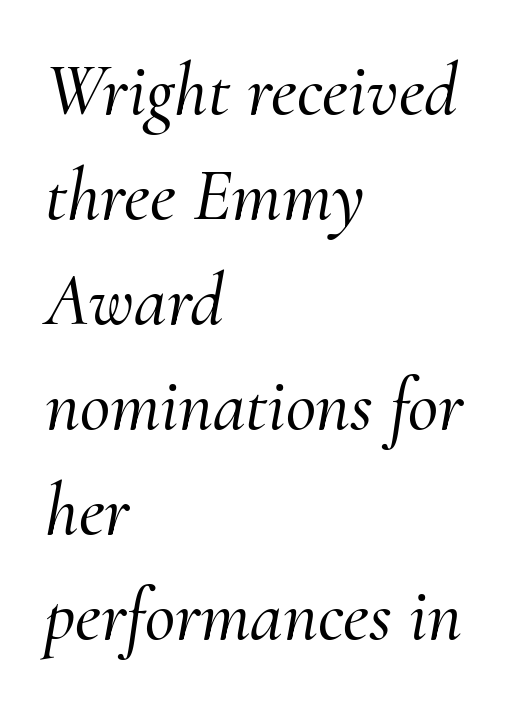
The passage shown is typeset with a serif family. The passage shown is not underscored anywhere. Vertically, the passage feels balanced, rows spaced as you'd expect. These lines were composed using italics. Between one letter and the next there's only the usual sliver of space.
